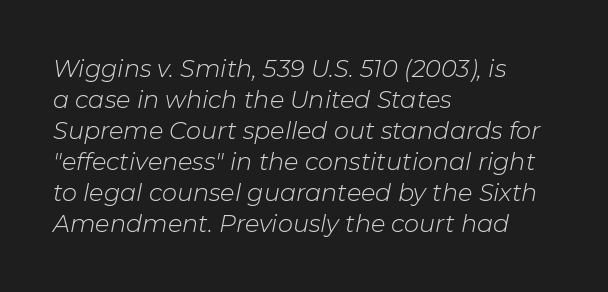
{"italic": "yes", "lean": "right", "slant_degrees": 11, "bold": "no", "underline": "no", "align": "left", "line_spacing": "normal", "line_spacing_ratio": 1.29, "letter_spacing": "normal", "letter_spacing_em": 0.0, "glyph_px": 24}
